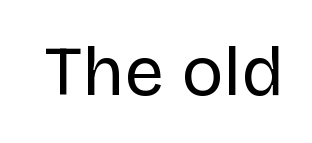
Q: Is the text bold? A: No.
Q: Is the text italic (slanted)? A: No, it is upright.
Q: Is the typeface a serif or a sans-serif typeface? A: Sans-serif.
Q: Is the text underlined? A: No.
Q: Is the spacing between letters normal or unusually wide? A: Normal.
Q: Width (condensed, normal, or wide)? A: Normal.
Q: Stroke contrast? A: Low.
Q: x-height? A: Large.
Q: Monospaced? A: No.
